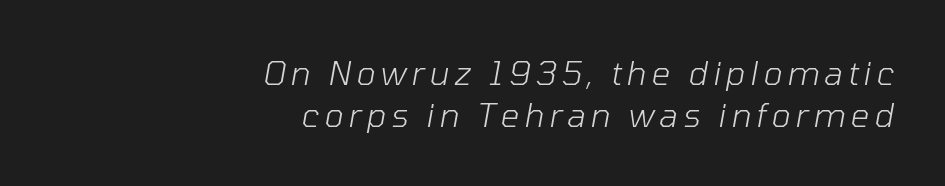
{"italic": "yes", "lean": "right", "slant_degrees": 10, "bold": "no", "weight": "light", "width": "normal", "stroke_contrast": "low", "x_height": "medium", "monospaced": "no", "underline": "no", "align": "right", "line_spacing": "normal", "line_spacing_ratio": 1.27, "glyph_px": 33}
